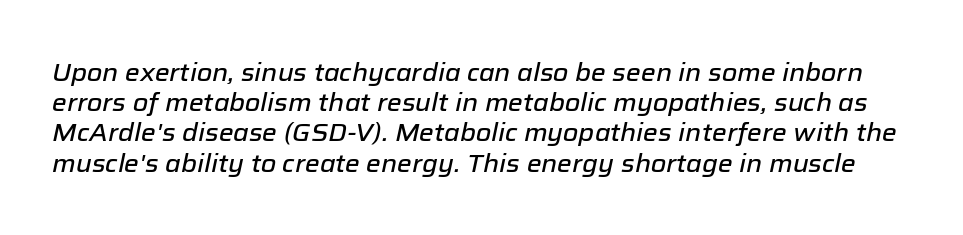
Q: Is the text italic (slanted)? A: Yes, it leans right by about 12 degrees.
Q: Is the text underlined? A: No.
Q: Is the spacing between letters normal or unusually wide? A: Normal.
